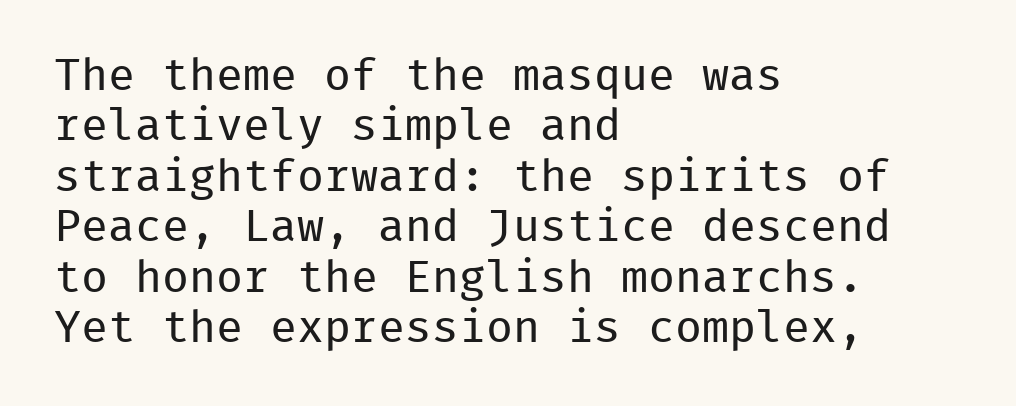
{"serif": "no", "italic": "no", "bold": "no", "weight": "regular", "width": "normal", "stroke_contrast": "low", "x_height": "medium", "monospaced": "yes", "underline": "no", "align": "left", "line_spacing": "tight", "line_spacing_ratio": 1.12, "letter_spacing": "normal", "letter_spacing_em": 0.0, "glyph_px": 45}
